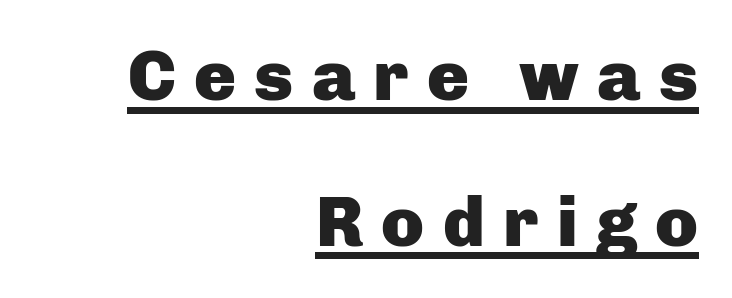
What kind of face is this? One without serifs — a sans. The paragraph has a hard right edge and a soft left edge. Here the designer chose a conventional face with non-uniform glyph widths. Beneath each row of characters lies a ruled line.
